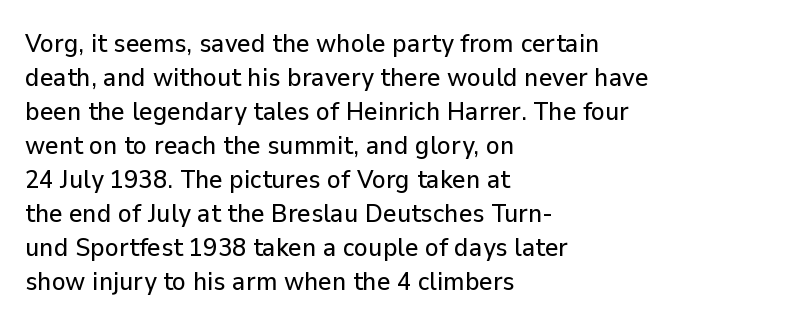
Q: Is the text italic (slanted)? A: No, it is upright.
Q: Is the text underlined? A: No.
Q: How is the paragraph aligned? A: Left-aligned.
Q: Is the spacing between letters normal or unusually wide? A: Normal.
Q: Is the spacing between lines tight, normal or loose? A: Normal.
